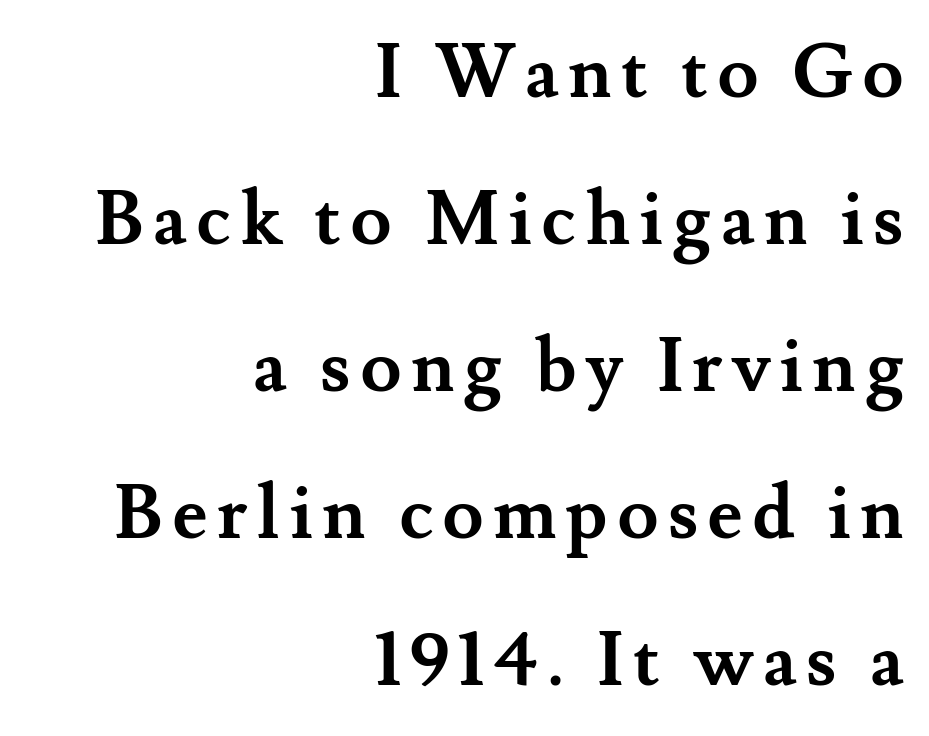
{"serif": "yes", "italic": "no", "bold": "yes", "weight": "semibold", "width": "normal", "stroke_contrast": "medium", "x_height": "small", "monospaced": "no", "underline": "no", "align": "right", "line_spacing": "loose", "line_spacing_ratio": 1.96, "glyph_px": 75}
